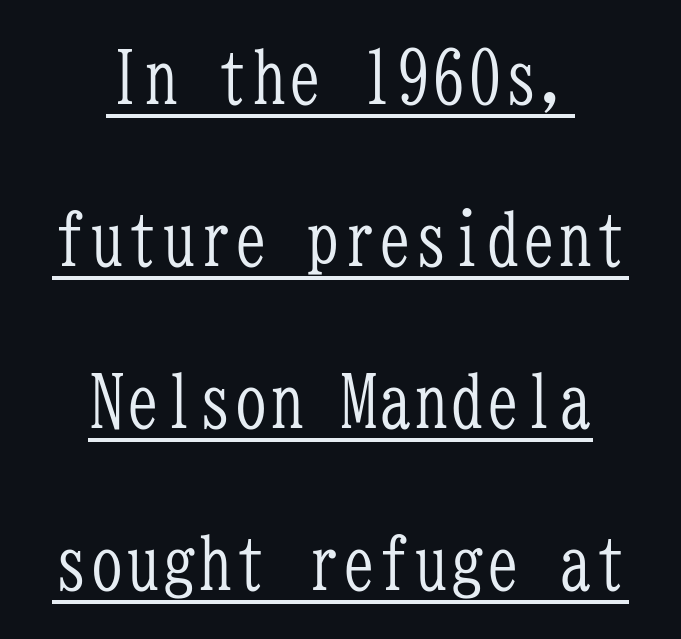
A typesetter would call this monospace, since all characters share one set width. Designer's note — italics off, roman on. The rendered words wear a rule along their underside. A quiet, ordinary-to-light weight characterises the typeface. I'd call this a serif setting — the letters wear small feet.
